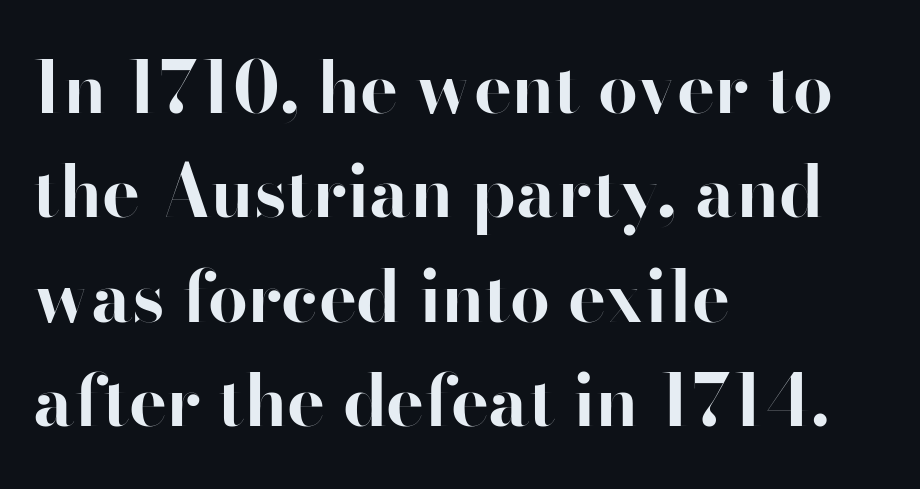
{"serif": "no", "italic": "no", "bold": "yes", "weight": "bold", "width": "normal", "stroke_contrast": "high", "x_height": "small", "monospaced": "no", "underline": "no", "align": "left", "line_spacing": "normal", "line_spacing_ratio": 1.47, "letter_spacing": "normal", "letter_spacing_em": 0.0, "glyph_px": 71}
